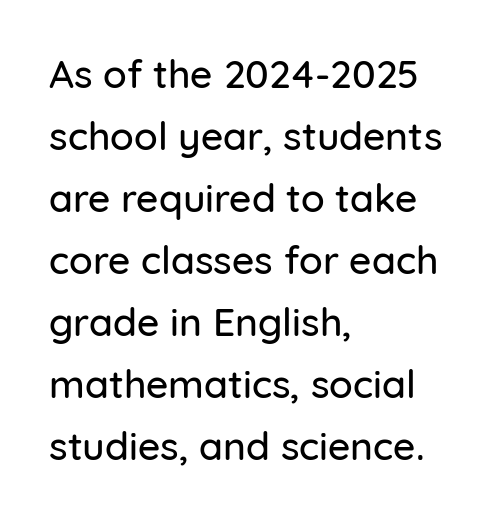
Q: Is the text italic (slanted)? A: No, it is upright.
Q: Is the typeface a serif or a sans-serif typeface? A: Sans-serif.
Q: Is the text underlined? A: No.
Q: How is the paragraph aligned? A: Left-aligned.
Q: Is the spacing between letters normal or unusually wide? A: Normal.
Q: Is the spacing between lines tight, normal or loose? A: Normal.
Q: Width (condensed, normal, or wide)? A: Normal.
Q: Stroke contrast? A: Low.
Q: x-height? A: Medium.
Q: Monospaced? A: No.
